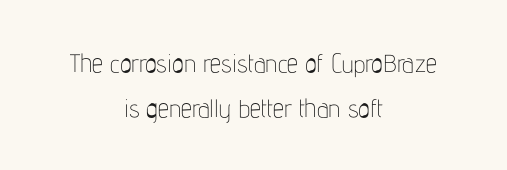
Q: Is the text bold? A: No.
Q: Is the text italic (slanted)? A: No, it is upright.
Q: Is the text underlined? A: No.
Q: How is the paragraph aligned? A: Centered.
Q: Is the spacing between letters normal or unusually wide? A: Normal.
